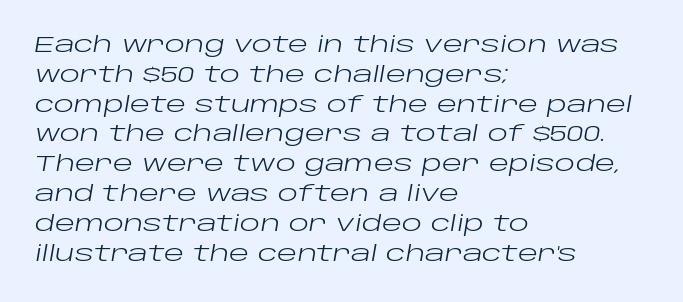
Q: Is the text bold? A: No.
Q: Is the text italic (slanted)? A: Yes, it leans right by about 10 degrees.
Q: Is the text underlined? A: No.
Q: How is the paragraph aligned? A: Left-aligned.
Q: Is the spacing between letters normal or unusually wide? A: Normal.
Q: Is the spacing between lines tight, normal or loose? A: Normal.
